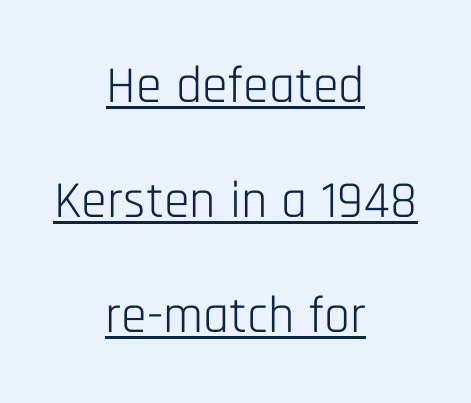
The glyphs are accompanied by a horizontal stroke just below them. Each word holds together tightly as a unit, with standard inter-letter gaps. Horizontally, the lines are justified to the midpoint only. Quick note: not italic, upright. The strokes are not fattened; the text isn't bold.
